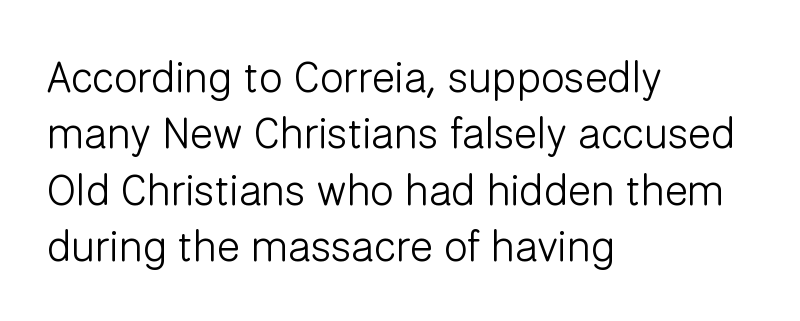
The image shows 43 px light sans-serif type, upright; set left-aligned, normal line spacing (1.31x), normal letter spacing, not underlined; low stroke contrast and a medium x-height.
